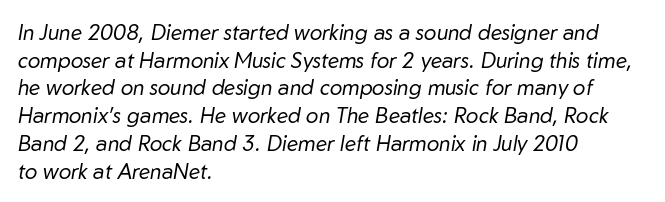
Compared with typical body copy, the letter spacing here is the same. Line spacing here is normal. The gap between lines stays unmarked. The strokes carry an ordinary text weight at most. Emphasis-style slanted type is in use. The lines in this sample share a left origin and differ only in where they stop.
